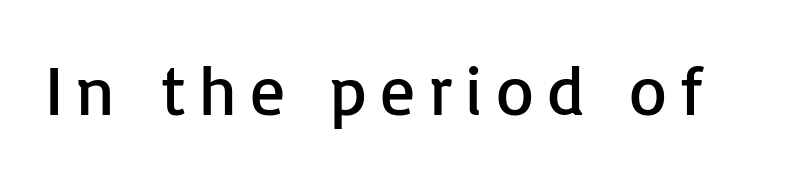
Weight: regular or lighter. A sans-serif font was chosen for this passage. A typesetter would call this proportional, since set widths differ per character. Unmarked baselines from the first word to the last.
